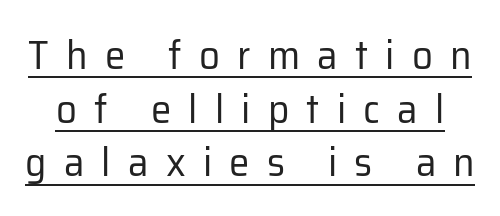
There is plenty of visible air inserted between adjacent glyphs. The font's upright variant was chosen for this text. Here the designer chose a conventional face with non-uniform glyph widths. This block has exactly the height ordinary leading produces. The typesetter has applied underlining to the passage shown. Is this a sans? Yes — the strokes have no serifs.
